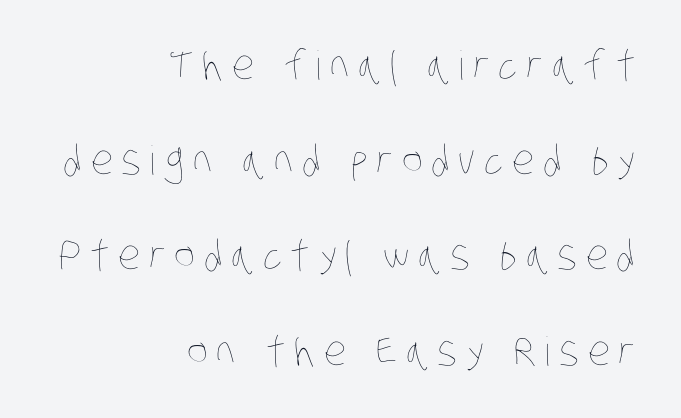
{"bold": "no", "weight": "thin", "width": "condensed", "stroke_contrast": "low", "x_height": "large", "monospaced": "no", "underline": "no", "align": "right", "line_spacing": "loose", "line_spacing_ratio": 2.38, "letter_spacing": "wide", "letter_spacing_em": 0.22, "glyph_px": 40}
